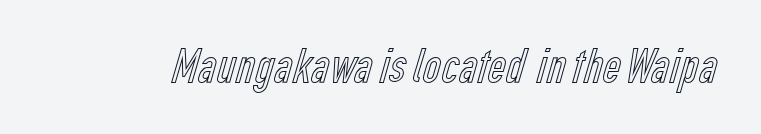
You could call the tracking neutral — neither tight nor loose. The string is rendered with underlining switched off. Note the varied advance widths — an 'i' is clearly narrower than an 'm'.
